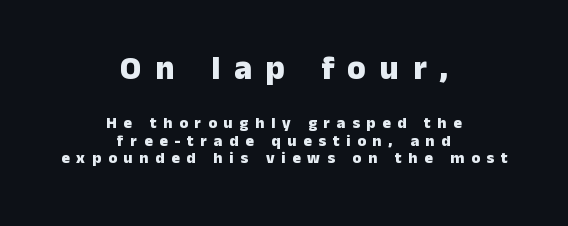
Q: Is the text bold? A: Yes.
Q: Is the text italic (slanted)? A: No, it is upright.
Q: Is the typeface a serif or a sans-serif typeface? A: Sans-serif.
Q: Is the text underlined? A: No.
Q: How is the paragraph aligned? A: Centered.
Q: Is the spacing between letters normal or unusually wide? A: Unusually wide.
Q: Is the spacing between lines tight, normal or loose? A: Tight.
Q: Which block of text is set in a larger size, the first (top) or the second (bottom)? A: The first (top) one.
Q: Width (condensed, normal, or wide)? A: Normal.
Q: Stroke contrast? A: Low.
Q: x-height? A: Medium.
Q: Monospaced? A: No.
